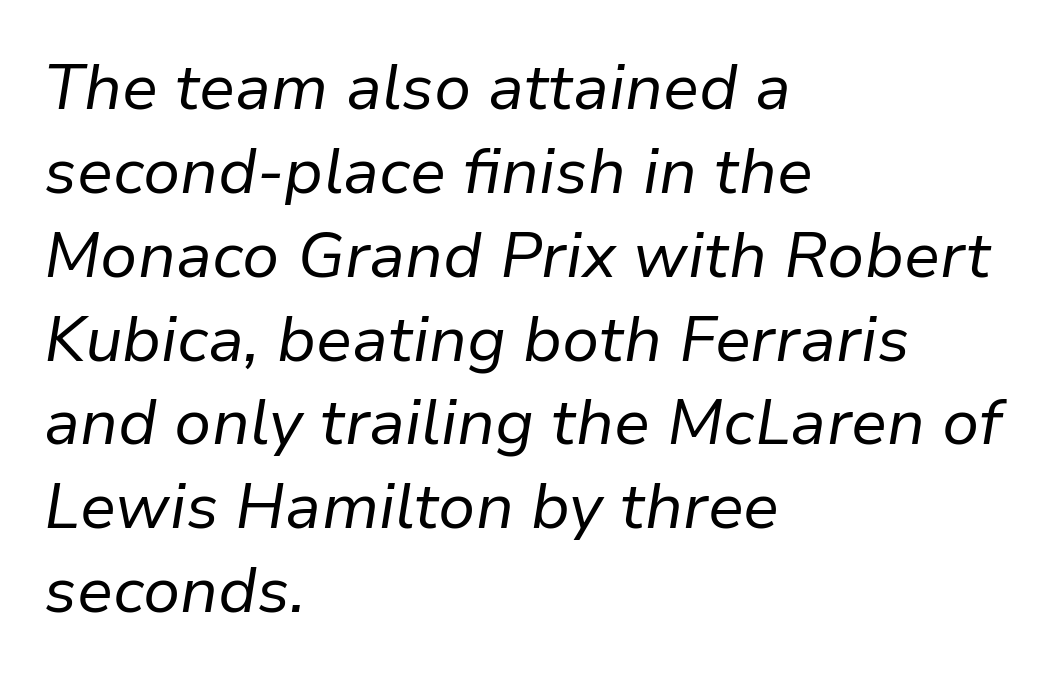
{"italic": "yes", "lean": "right", "slant_degrees": 9, "bold": "no", "weight": "regular", "width": "normal", "stroke_contrast": "low", "x_height": "medium", "monospaced": "no", "underline": "no", "align": "left", "line_spacing": "normal", "line_spacing_ratio": 1.31, "letter_spacing": "normal", "letter_spacing_em": 0.0, "glyph_px": 64}
